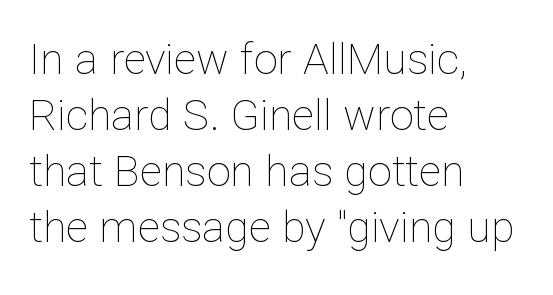
{"italic": "no", "bold": "no", "weight": "thin", "width": "normal", "stroke_contrast": "low", "x_height": "medium", "monospaced": "no", "underline": "no", "align": "left", "line_spacing": "normal", "line_spacing_ratio": 1.3, "letter_spacing": "normal", "letter_spacing_em": 0.0, "glyph_px": 43}
